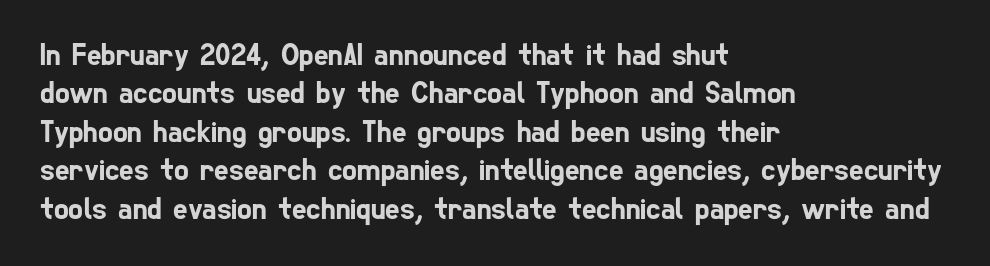
Q: Is the typeface a serif or a sans-serif typeface? A: Sans-serif.
Q: Is the text underlined? A: No.
Q: How is the paragraph aligned? A: Left-aligned.
Q: Is the spacing between letters normal or unusually wide? A: Normal.
Q: Width (condensed, normal, or wide)? A: Condensed.
Q: Stroke contrast? A: Low.
Q: x-height? A: Medium.
Q: Monospaced? A: No.
